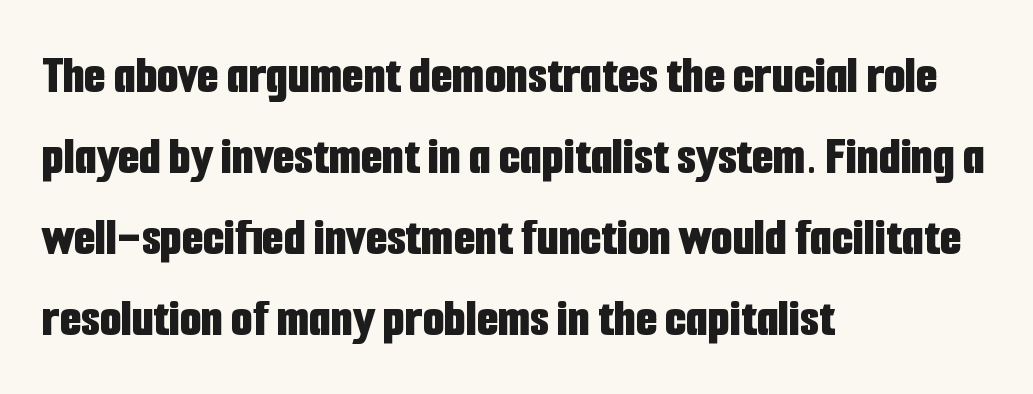
Q: Is the text bold? A: Yes.
Q: Is the text italic (slanted)? A: No, it is upright.
Q: Is the typeface a serif or a sans-serif typeface? A: Sans-serif.
Q: Is the text underlined? A: No.
Q: How is the paragraph aligned? A: Left-aligned.
Q: Is the spacing between letters normal or unusually wide? A: Normal.
Q: Is the spacing between lines tight, normal or loose? A: Normal.
Q: Width (condensed, normal, or wide)? A: Condensed.
Q: Stroke contrast? A: Low.
Q: x-height? A: Medium.
Q: Monospaced? A: No.
